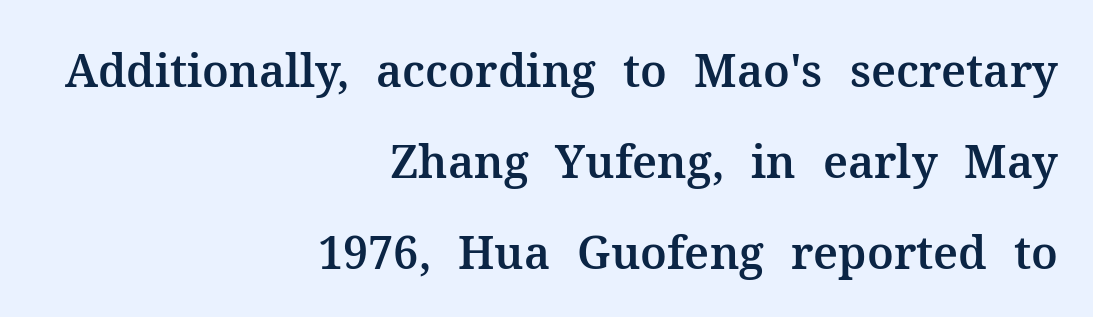
The image shows 45 px serif type, upright; set right-aligned, loose line spacing (2.02x), normal letter spacing, not underlined; medium stroke contrast and a medium x-height.
